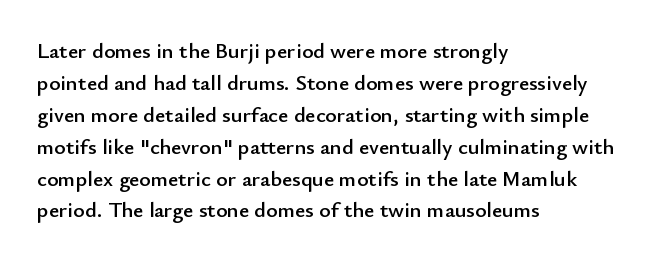
Left-aligned paragraph, ragged on the right. Rendered with straight, roman letterforms. Successive baselines arrive at the customary interval. Descenders are the only things crossing below the line. Is the letter spacing exaggerated? No — it looks like the ordinary default.
